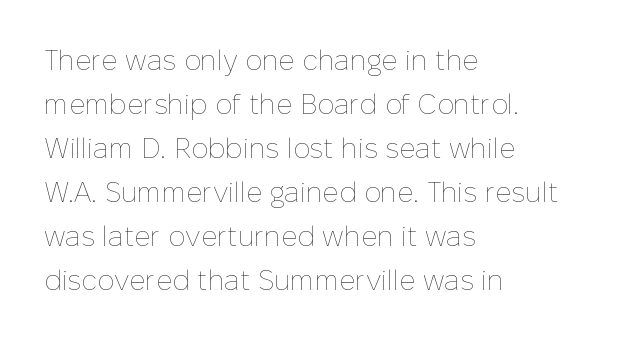
The image shows 28 px thin type, upright; set left-aligned, normal line spacing (1.57x), normal letter spacing, not underlined; low stroke contrast and a medium x-height.
